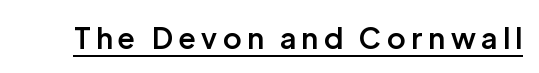
{"serif": "no", "italic": "no", "bold": "semi", "weight": "semibold", "width": "normal", "stroke_contrast": "low", "x_height": "medium", "monospaced": "no", "underline": "yes", "letter_spacing": "wide", "letter_spacing_em": 0.2, "glyph_px": 29}
